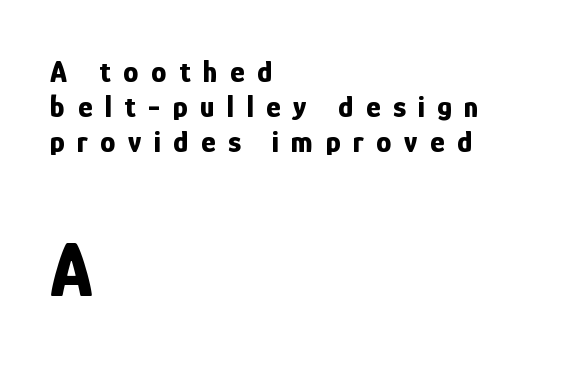
This sample has the flowing, uneven cadence of proportional lettering. Closely set lines give the paragraph a compact silhouette. Glance below the letters and you will spot only blank space. A classic flush-left, rag-right setting is used for this passage. Type style note: lacks serifs.
